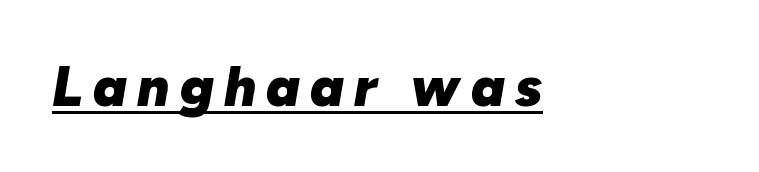
Q: Is the text bold? A: Yes.
Q: Is the text italic (slanted)? A: Yes, it leans right by about 10 degrees.
Q: Is the text underlined? A: Yes.
Q: How is the paragraph aligned? A: Left-aligned.
Q: Width (condensed, normal, or wide)? A: Normal.
Q: Stroke contrast? A: Low.
Q: x-height? A: Medium.
Q: Monospaced? A: No.
